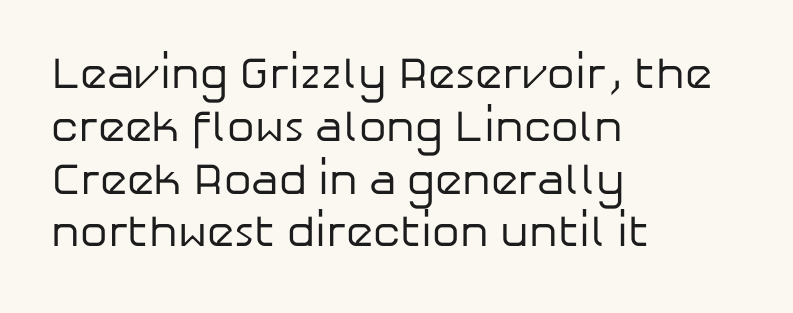
Rendered with straight, roman letterforms. Underline: absent. Note the varied advance widths — an 'i' is clearly narrower than an 'm'. If you drew a ruler down the left edge, every line would touch it. The typeface chosen for these lines omits serifs. The weight tops out at a normal text grade.
